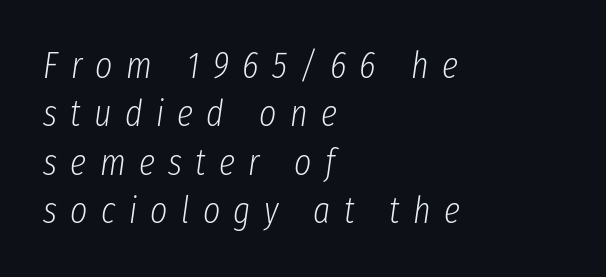
{"italic": "yes", "lean": "right", "slant_degrees": 8, "bold": "no", "weight": "light", "width": "condensed", "stroke_contrast": "low", "x_height": "medium", "monospaced": "no", "underline": "no", "align": "left", "line_spacing": "normal", "line_spacing_ratio": 1.31, "letter_spacing": "wide", "letter_spacing_em": 0.36, "glyph_px": 37}
